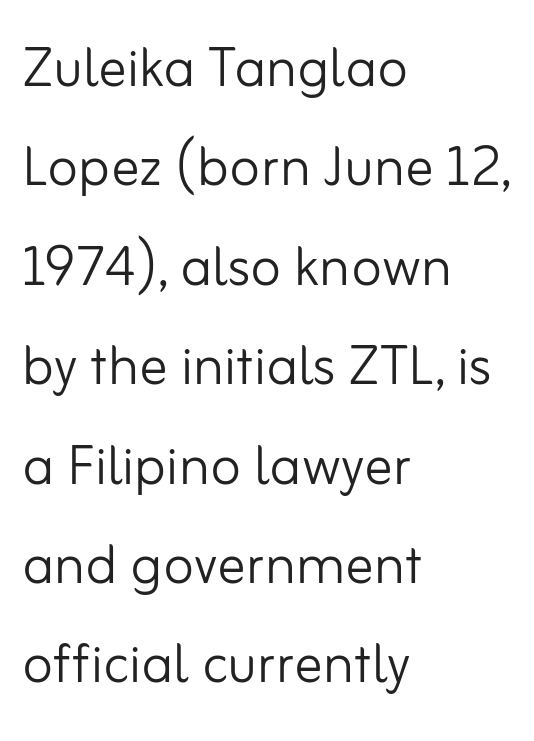
Q: Is the text bold? A: No.
Q: Is the text italic (slanted)? A: No, it is upright.
Q: Is the typeface a serif or a sans-serif typeface? A: Sans-serif.
Q: Is the text underlined? A: No.
Q: How is the paragraph aligned? A: Left-aligned.
Q: Is the spacing between letters normal or unusually wide? A: Normal.
Q: Is the spacing between lines tight, normal or loose? A: Normal.
Q: Width (condensed, normal, or wide)? A: Normal.
Q: Stroke contrast? A: Low.
Q: x-height? A: Small.
Q: Monospaced? A: No.
